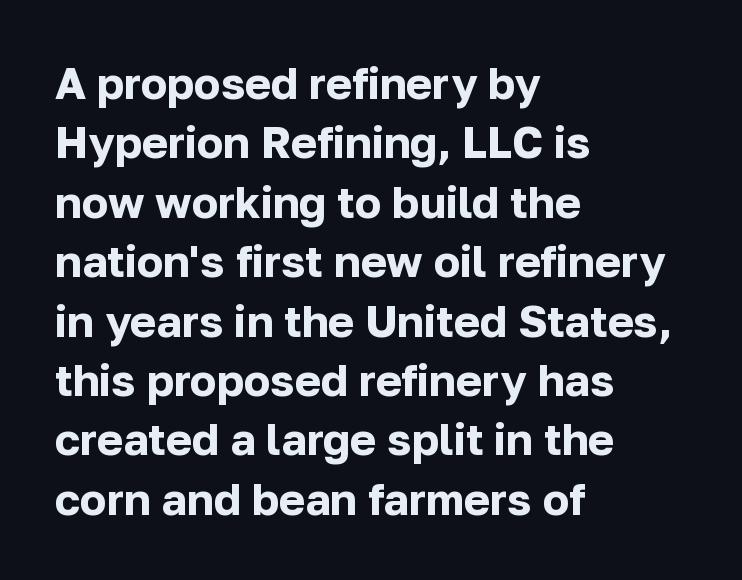
The image shows 44 px bold sans-serif type, upright; set left-aligned, normal line spacing (1.35x), normal letter spacing, not underlined; low stroke contrast and a medium x-height.
